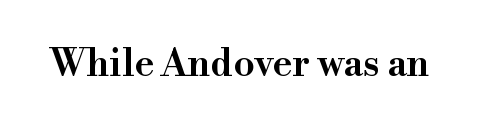
When letters stand straight like this, we call the style roman or upright. These words are printed semibold, heavier than regular yet not bold. These lines are rendered in a variable-pitch font. Old-style or modern, the face here clearly has serifs. Honestly, there is no underline to notice here at all. The line texture is even and compact thanks to regular tracking.
